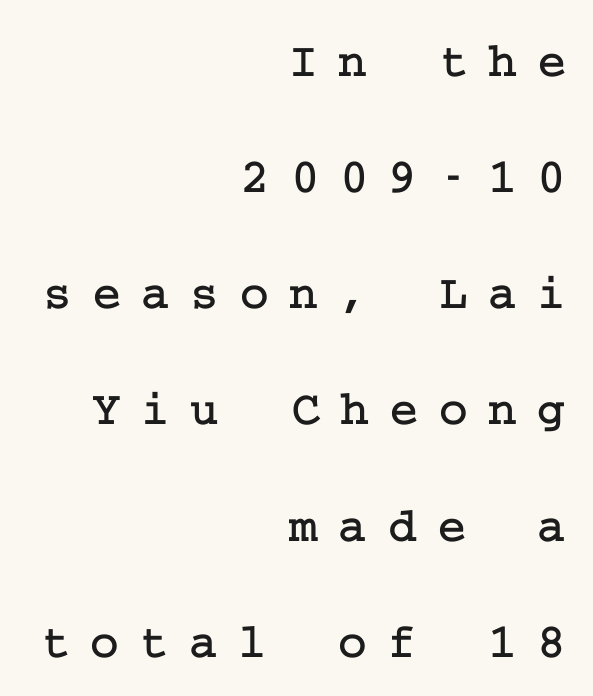
A bare baseline throughout the passage. There is plenty of visible air inserted between adjacent glyphs. Compared with a flush-left layout, this one pins lines to the opposite, right side. Italic? Not at all — the glyphs are vertical. Leading is clearly above the norm, producing a sparse column. The rendering shows small feet on the letterforms — a serif design.
